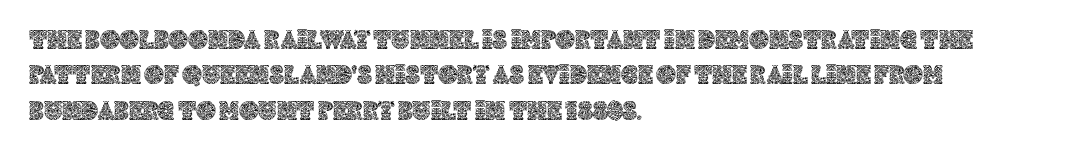
Interline gaps are of average width in this sample. The axis of the letterforms is exactly vertical. Casual observation: everything's shoved over to the left. These lines keep a tight, regular rhythm from letter to letter. Unmarked baselines from the first word to the last.
